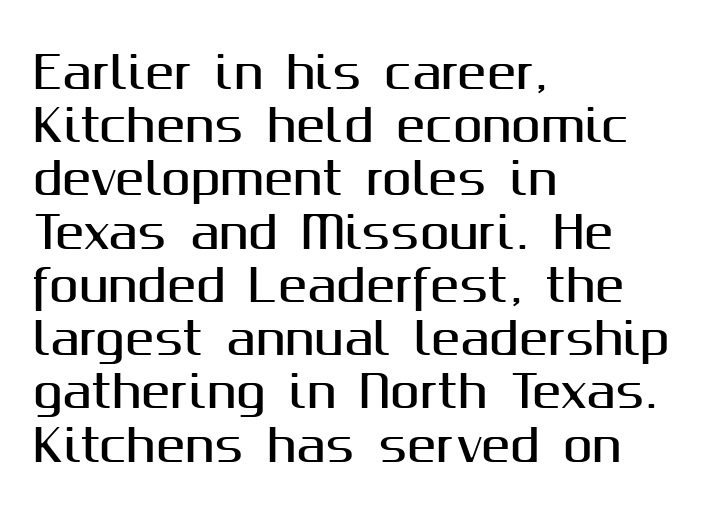
{"serif": "no", "italic": "no", "width": "normal", "stroke_contrast": "medium", "x_height": "medium", "monospaced": "no", "underline": "no", "align": "left", "line_spacing_ratio": 1.21, "letter_spacing": "normal", "letter_spacing_em": 0.0, "glyph_px": 44}
